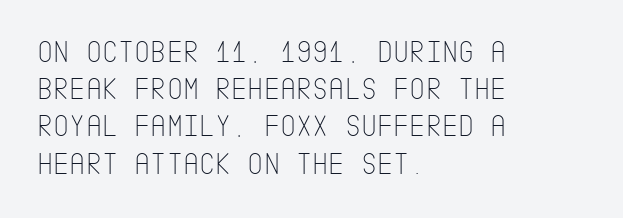
The text was rendered using a sans face with plain stroke endings. Honestly, there is no underline to notice here at all. The font is comparable to plain body text, perhaps lighter. This is the regular roman posture of the typeface.
